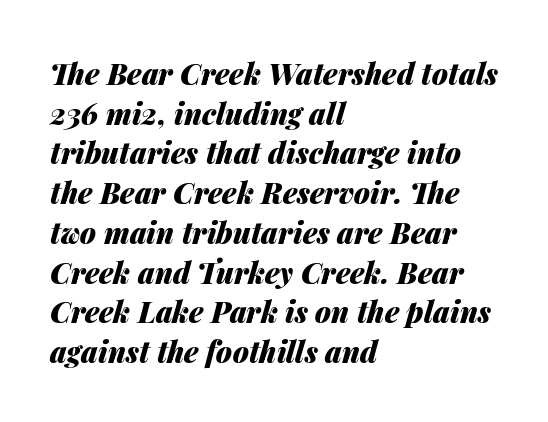
The image shows 29 px heavy type, italic (leaning right); set left-aligned, normal line spacing (1.37x), normal letter spacing, not underlined; medium stroke contrast and a medium x-height.
